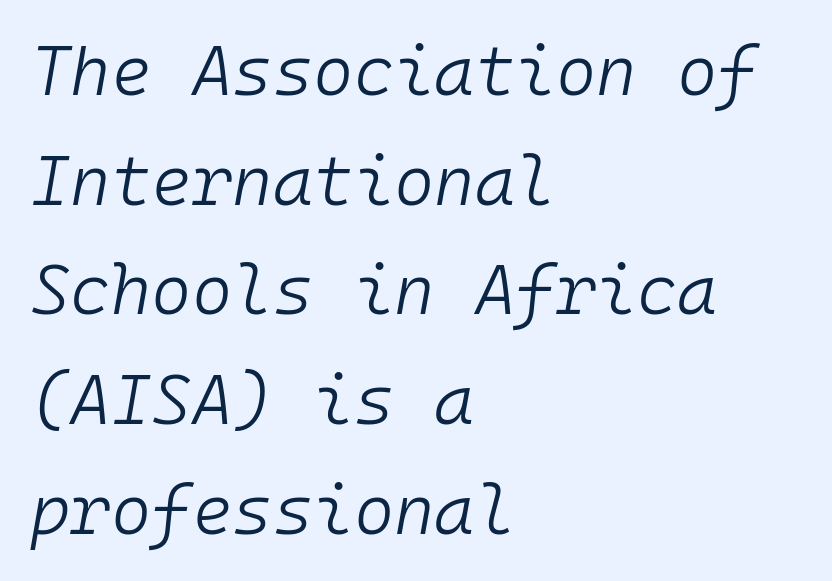
{"italic": "yes", "lean": "right", "slant_degrees": 10, "bold": "no", "weight": "light", "width": "normal", "stroke_contrast": "low", "x_height": "medium", "monospaced": "yes", "underline": "no", "align": "left", "line_spacing": "normal", "line_spacing_ratio": 1.59, "letter_spacing": "normal", "letter_spacing_em": 0.0, "glyph_px": 69}
